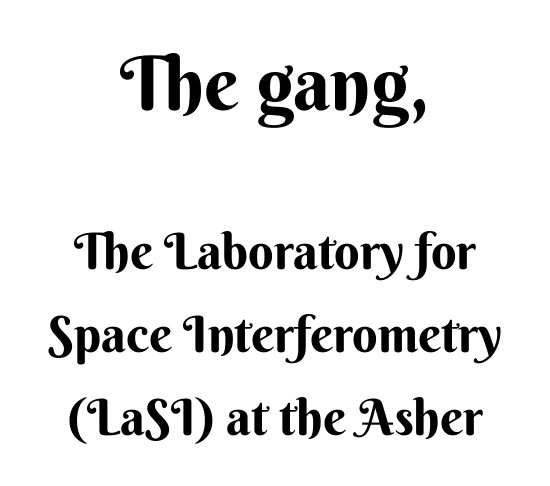
Q: Is the text italic (slanted)? A: No, it is upright.
Q: Is the typeface a serif or a sans-serif typeface? A: Sans-serif.
Q: Is the text underlined? A: No.
Q: How is the paragraph aligned? A: Centered.
Q: Is the spacing between letters normal or unusually wide? A: Normal.
Q: Is the spacing between lines tight, normal or loose? A: Normal.
Q: Which block of text is set in a larger size, the first (top) or the second (bottom)? A: The first (top) one.
Q: Width (condensed, normal, or wide)? A: Normal.
Q: Stroke contrast? A: Medium.
Q: x-height? A: Small.
Q: Monospaced? A: No.
